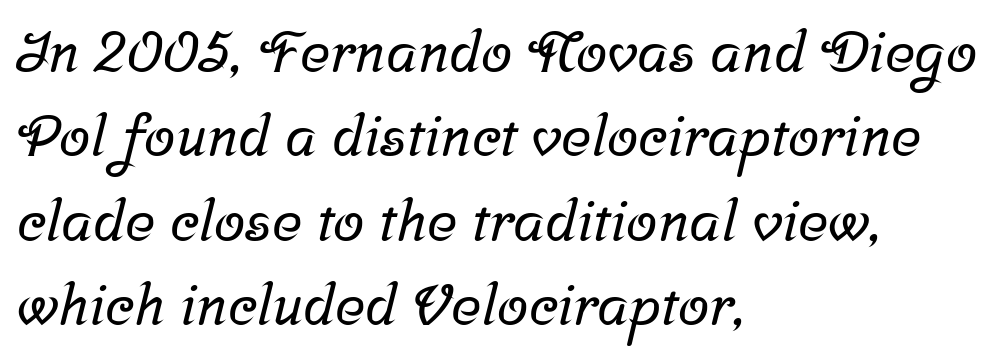
{"width": "normal", "stroke_contrast": "low", "x_height": "medium", "monospaced": "no", "underline": "no", "align": "left", "line_spacing": "normal", "line_spacing_ratio": 1.48, "letter_spacing": "normal", "letter_spacing_em": 0.0, "glyph_px": 57}
